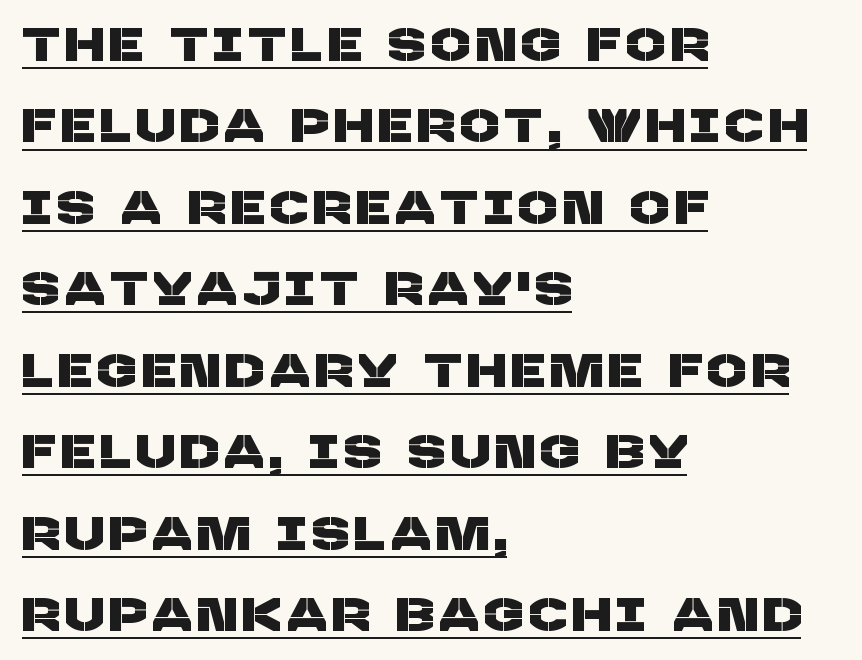
Q: Is the typeface a serif or a sans-serif typeface? A: Sans-serif.
Q: Is the text underlined? A: Yes.
Q: How is the paragraph aligned? A: Left-aligned.
Q: Width (condensed, normal, or wide)? A: Normal.
Q: Stroke contrast? A: Low.
Q: x-height? A: Large.
Q: Monospaced? A: No.
